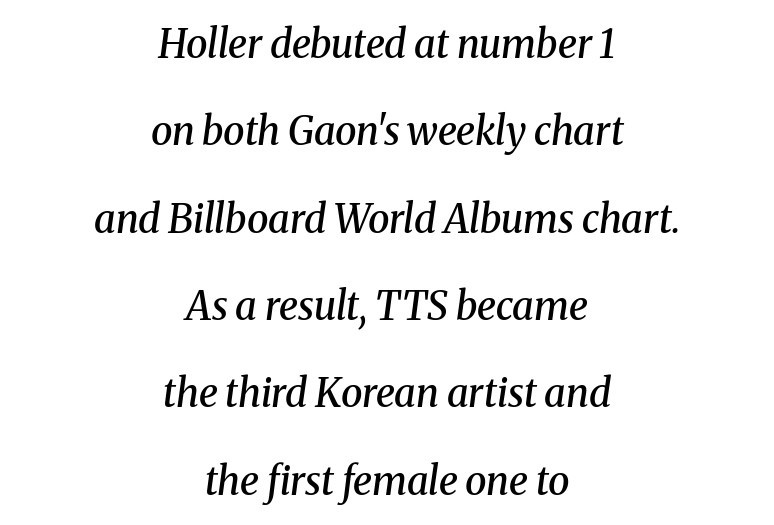
{"serif": "yes", "italic": "yes", "lean": "right", "slant_degrees": 8, "bold": "semi", "weight": "semibold", "width": "normal", "stroke_contrast": "medium", "x_height": "medium", "monospaced": "no", "underline": "no", "align": "center", "line_spacing": "loose", "line_spacing_ratio": 2.24, "letter_spacing": "normal", "letter_spacing_em": 0.0, "glyph_px": 39}
